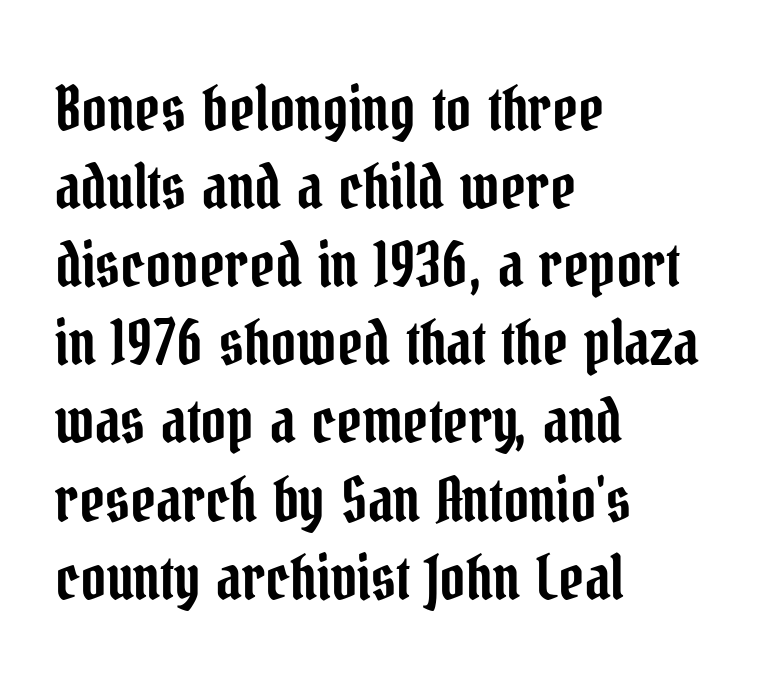
The image shows 62 px condensed serif type, upright; set left-aligned, normal line spacing (1.26x), normal letter spacing, not underlined; low stroke contrast and a medium x-height.
